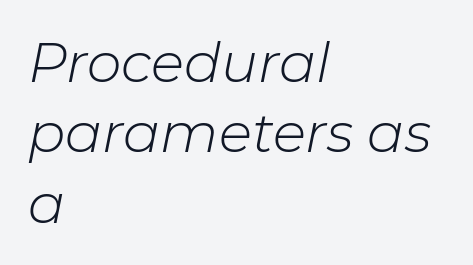
The glyphs are unaccompanied by any horizontal stroke below them. The rag falls on the right side of this text block. The passage shown leans; its letterforms are oblique. Between one letter and the next there's only the usual sliver of space. The rendering uses natural spacing where letterforms have individual widths. Vertically, the passage feels balanced, rows spaced as you'd expect.
